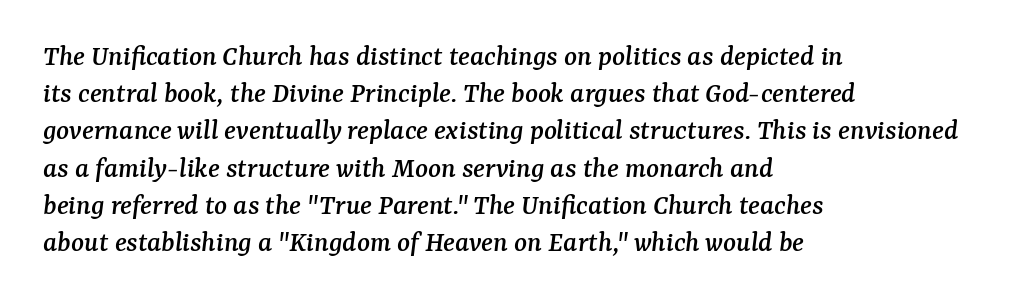
Q: Is the text italic (slanted)? A: Yes, it leans right by about 7 degrees.
Q: Is the typeface a serif or a sans-serif typeface? A: Serif.
Q: Is the text underlined? A: No.
Q: How is the paragraph aligned? A: Left-aligned.
Q: Is the spacing between letters normal or unusually wide? A: Normal.
Q: Width (condensed, normal, or wide)? A: Normal.
Q: Stroke contrast? A: Medium.
Q: x-height? A: Medium.
Q: Monospaced? A: No.
